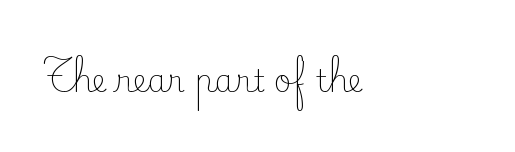
Q: Is the text bold? A: No.
Q: Is the text italic (slanted)? A: No, it is upright.
Q: Is the typeface a serif or a sans-serif typeface? A: Serif.
Q: Is the text underlined? A: No.
Q: How is the paragraph aligned? A: Left-aligned.
Q: Is the spacing between letters normal or unusually wide? A: Normal.
Q: Width (condensed, normal, or wide)? A: Normal.
Q: Stroke contrast? A: Low.
Q: x-height? A: Small.
Q: Monospaced? A: No.
